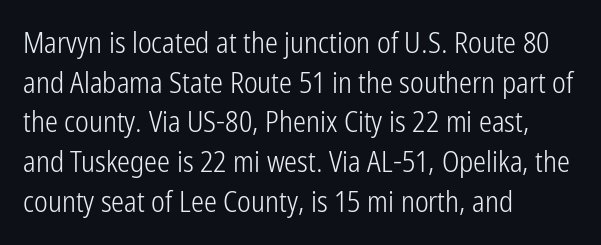
Q: Is the text bold? A: No.
Q: Is the text italic (slanted)? A: No, it is upright.
Q: Is the typeface a serif or a sans-serif typeface? A: Sans-serif.
Q: Is the text underlined? A: No.
Q: How is the paragraph aligned? A: Left-aligned.
Q: Is the spacing between letters normal or unusually wide? A: Normal.
Q: Is the spacing between lines tight, normal or loose? A: Normal.
Q: Width (condensed, normal, or wide)? A: Condensed.
Q: Stroke contrast? A: Low.
Q: x-height? A: Medium.
Q: Monospaced? A: No.
